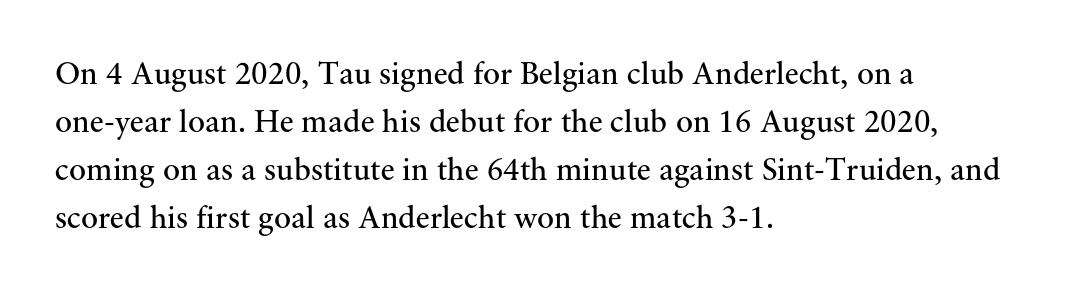
Q: Is the text bold? A: No.
Q: Is the text italic (slanted)? A: No, it is upright.
Q: Is the typeface a serif or a sans-serif typeface? A: Serif.
Q: Is the text underlined? A: No.
Q: How is the paragraph aligned? A: Left-aligned.
Q: Is the spacing between letters normal or unusually wide? A: Normal.
Q: Is the spacing between lines tight, normal or loose? A: Normal.
Q: Width (condensed, normal, or wide)? A: Normal.
Q: Stroke contrast? A: Medium.
Q: x-height? A: Small.
Q: Monospaced? A: No.
